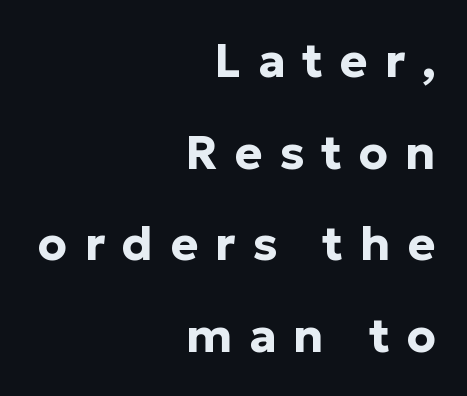
{"serif": "no", "italic": "no", "bold": "yes", "weight": "bold", "width": "normal", "stroke_contrast": "low", "x_height": "medium", "monospaced": "no", "underline": "no", "align": "right", "line_spacing": "loose", "line_spacing_ratio": 1.95, "letter_spacing": "wide", "letter_spacing_em": 0.36, "glyph_px": 47}
